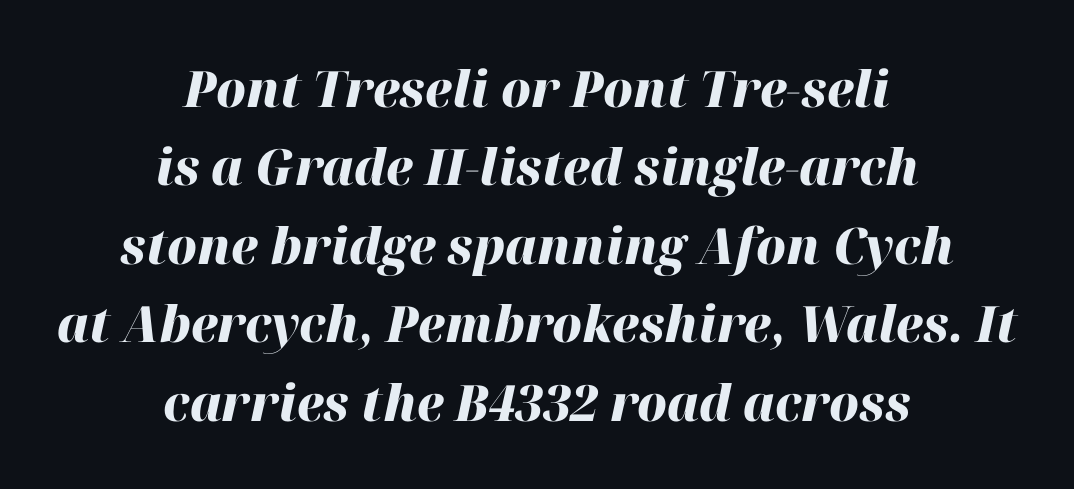
{"italic": "yes", "lean": "right", "slant_degrees": 12, "bold": "yes", "weight": "heavy", "width": "normal", "stroke_contrast": "high", "x_height": "medium", "monospaced": "no", "underline": "no", "align": "center", "line_spacing": "normal", "line_spacing_ratio": 1.57, "letter_spacing": "normal", "letter_spacing_em": 0.0, "glyph_px": 50}
